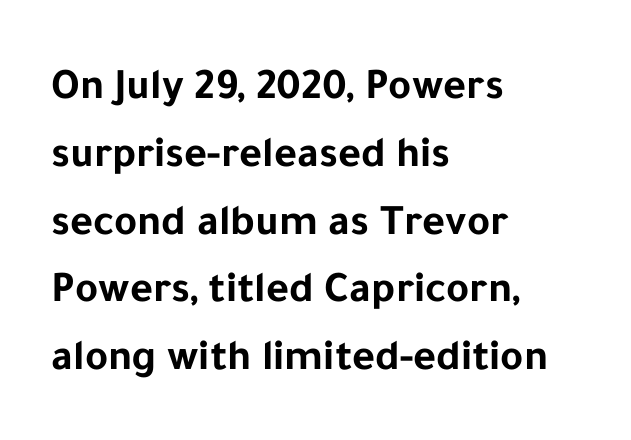
{"serif": "no", "italic": "no", "bold": "yes", "weight": "bold", "width": "normal", "stroke_contrast": "low", "x_height": "medium", "monospaced": "no", "underline": "no", "align": "left", "line_spacing": "normal", "line_spacing_ratio": 1.54, "letter_spacing": "normal", "letter_spacing_em": 0.0, "glyph_px": 44}
